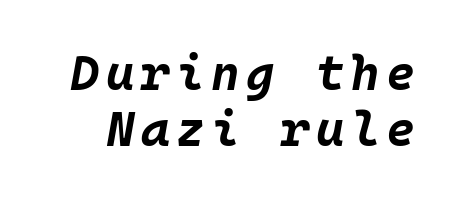
Q: Is the text bold? A: Yes.
Q: Is the text italic (slanted)? A: Yes, it leans right by about 10 degrees.
Q: Is the text underlined? A: No.
Q: Is the spacing between lines tight, normal or loose? A: Tight.
Q: Width (condensed, normal, or wide)? A: Normal.
Q: Stroke contrast? A: Low.
Q: x-height? A: Large.
Q: Monospaced? A: Yes.
